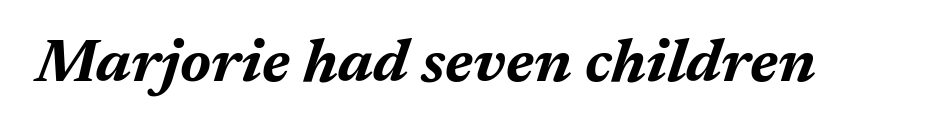
{"italic": "yes", "lean": "right", "slant_degrees": 17, "bold": "yes", "weight": "bold", "width": "normal", "stroke_contrast": "medium", "x_height": "medium", "monospaced": "no", "underline": "no", "letter_spacing": "normal", "letter_spacing_em": 0.0, "glyph_px": 61}
